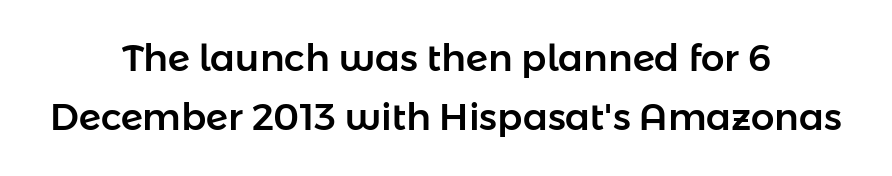
If you measured baseline to baseline, you'd find a middling distance. Where is the straight margin? There isn't one; the lines are centered. The axis of the letterforms is exactly vertical. The face used here is proportionally spaced, like ordinary book or web type. No feet cap the strokes, marking this as sans-serif type.
